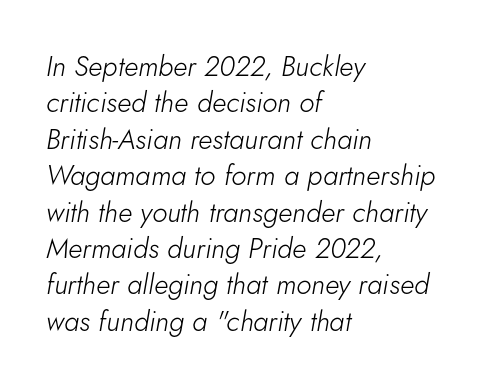
Short note: letters normally spaced. The passage is arranged the way most books set body copy — flush left. The font sits on the lighter half of the weight spectrum, regular included. Vertical spacing — default. Bare-footed words on every line.
